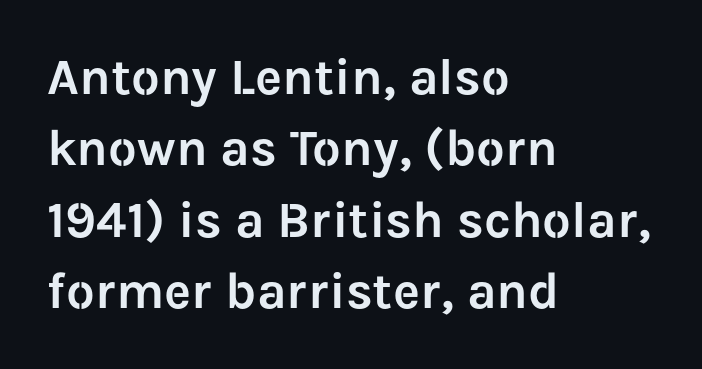
Note the varied advance widths — an 'i' is clearly narrower than an 'm'. Words float on clear page, feet unadorned. Nothing unusual about the tracking: characters are spaced as the font intends. Upright lettering throughout. One glance says typical: line gaps are just what's usual. Typeset ragged right — the left edge is the straight one.
